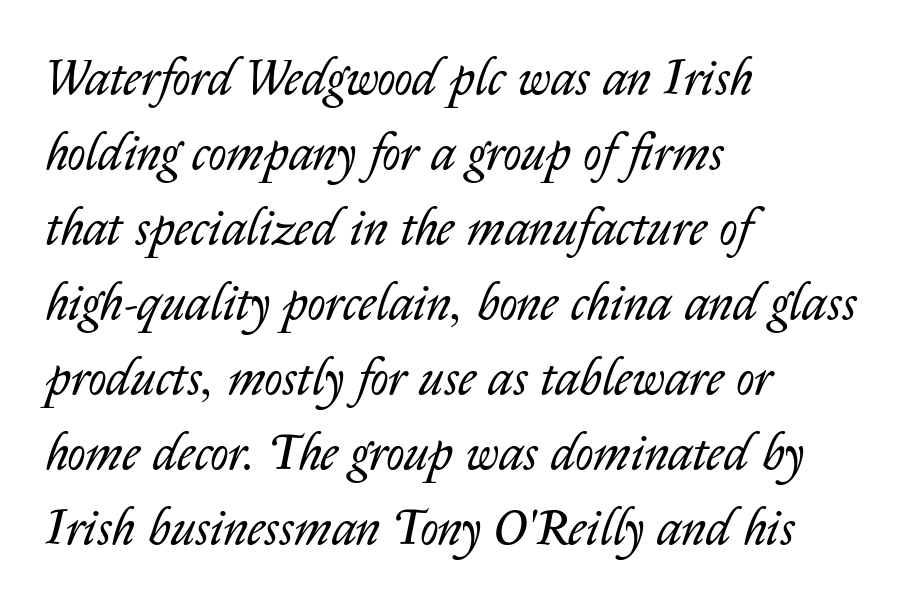
{"italic": "yes", "lean": "right", "slant_degrees": 14, "bold": "no", "weight": "regular", "width": "normal", "stroke_contrast": "low", "x_height": "medium", "monospaced": "no", "underline": "no", "align": "left", "line_spacing": "normal", "line_spacing_ratio": 1.5, "letter_spacing": "normal", "letter_spacing_em": 0.0, "glyph_px": 50}
